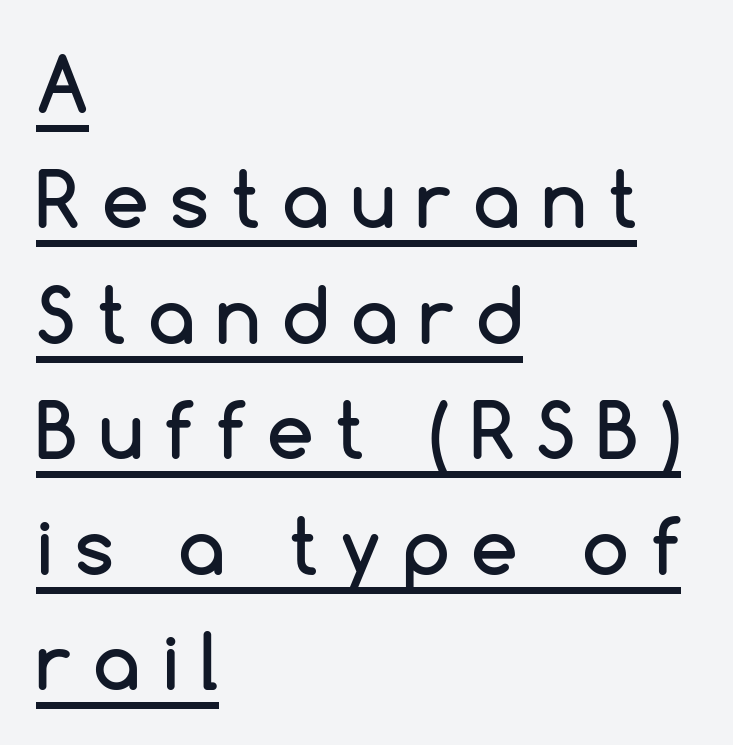
The image shows 75 px sans-serif type, upright; set left-aligned, normal line spacing (1.54x), unusually wide letter spacing (+0.29 em), underlined; low stroke contrast and a medium x-height.
